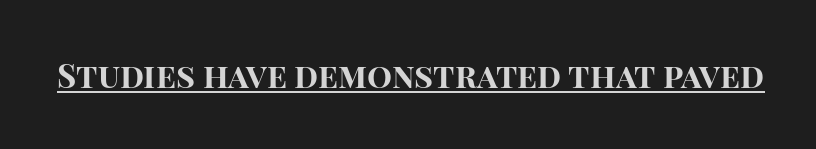
The image shows 33 px bold sans-serif type, upright; set normal letter spacing, underlined; high stroke contrast and a large x-height.
